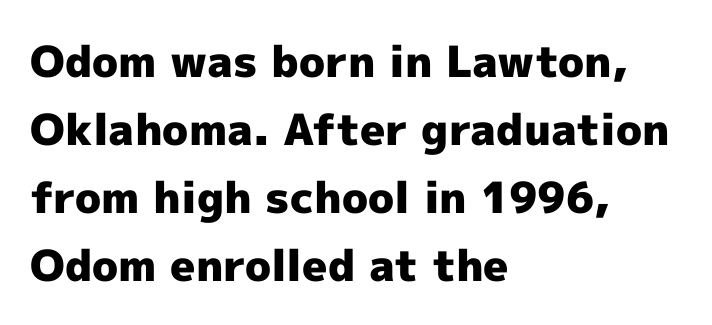
{"serif": "no", "italic": "no", "bold": "yes", "weight": "heavy", "width": "normal", "x_height": "medium", "monospaced": "no", "underline": "no", "align": "left", "line_spacing": "normal", "line_spacing_ratio": 1.58, "letter_spacing": "normal", "letter_spacing_em": 0.0, "glyph_px": 43}
